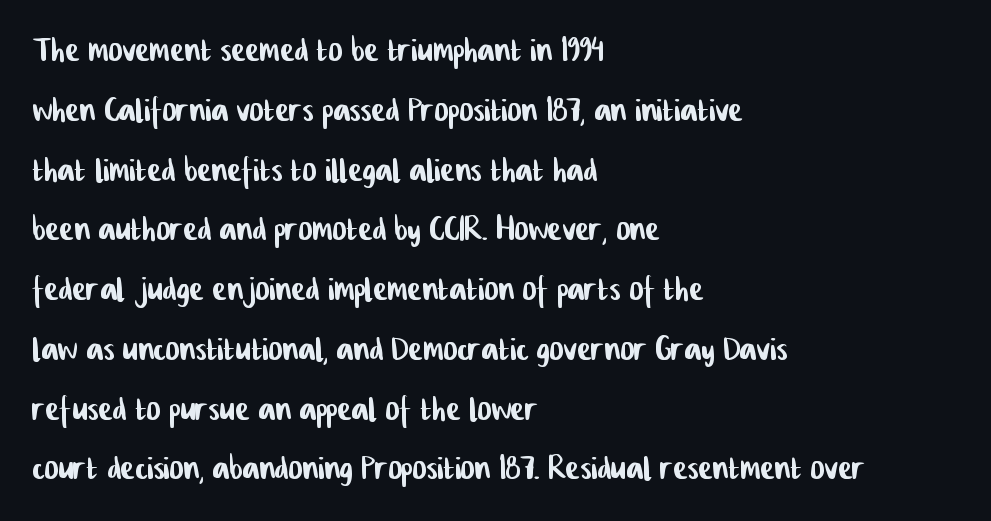
{"serif": "no", "width": "condensed", "stroke_contrast": "low", "x_height": "medium", "monospaced": "no", "underline": "no", "align": "left", "line_spacing": "normal", "line_spacing_ratio": 1.39, "letter_spacing": "normal", "letter_spacing_em": 0.0, "glyph_px": 43}
